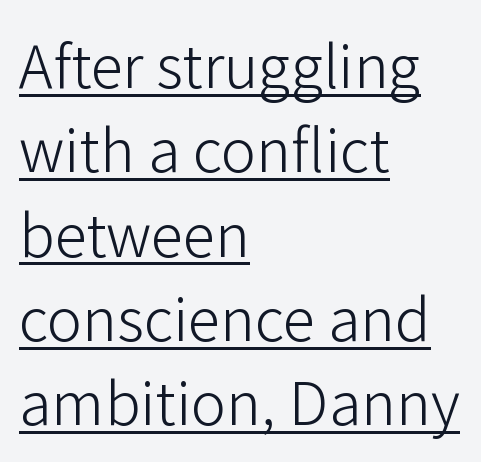
Short and long lines alike share a common starting point at left. Leading matches the norm, producing a regular column. The font is comparable to plain body text, perhaps lighter. Serif or sans? Sans — the stroke terminals are bare. The rendering uses natural spacing where letterforms have individual widths.
